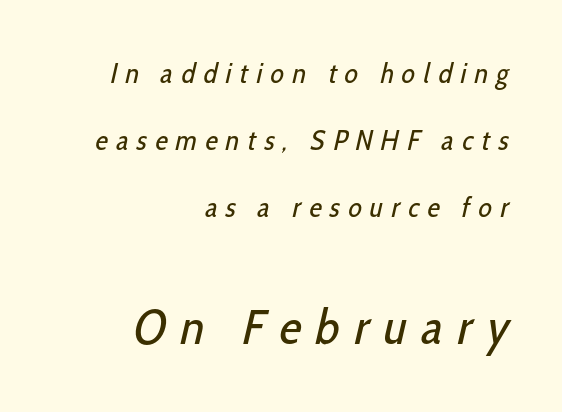
The image shows 49 px regular-weight, condensed sans-serif type; set right-aligned, loose line spacing (2.4x), unusually wide letter spacing (+0.3 em), not underlined; the second (bottom) block is 1.75x larger; low stroke contrast and a medium x-height.
